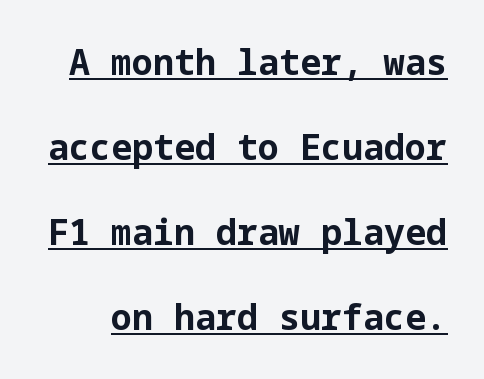
{"serif": "no", "italic": "no", "bold": "yes", "weight": "bold", "width": "normal", "stroke_contrast": "low", "x_height": "medium", "underline": "yes", "line_spacing": "loose", "line_spacing_ratio": 2.43, "letter_spacing": "normal", "letter_spacing_em": 0.0, "glyph_px": 35}
